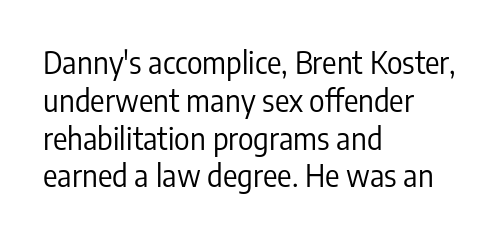
{"serif": "no", "italic": "no", "bold": "no", "weight": "regular", "width": "condensed", "stroke_contrast": "low", "x_height": "medium", "monospaced": "no", "underline": "no", "align": "left", "line_spacing": "normal", "line_spacing_ratio": 1.26, "letter_spacing": "normal", "letter_spacing_em": 0.0, "glyph_px": 30}
